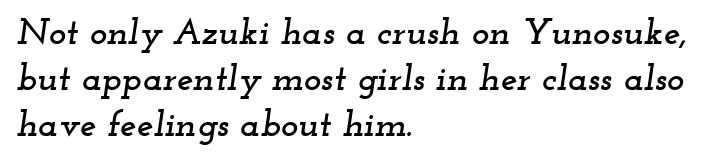
Q: Is the text italic (slanted)? A: Yes, it leans right by about 12 degrees.
Q: Is the typeface a serif or a sans-serif typeface? A: Serif.
Q: Is the text underlined? A: No.
Q: How is the paragraph aligned? A: Left-aligned.
Q: Is the spacing between letters normal or unusually wide? A: Normal.
Q: Width (condensed, normal, or wide)? A: Wide.
Q: Stroke contrast? A: Low.
Q: x-height? A: Small.
Q: Monospaced? A: No.
